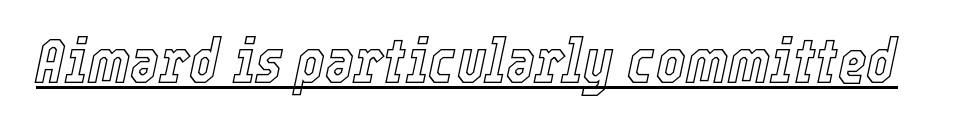
{"italic": "yes", "lean": "right", "slant_degrees": 12, "width": "condensed", "x_height": "medium", "monospaced": "no", "underline": "yes", "letter_spacing": "normal", "letter_spacing_em": 0.0, "glyph_px": 62}
